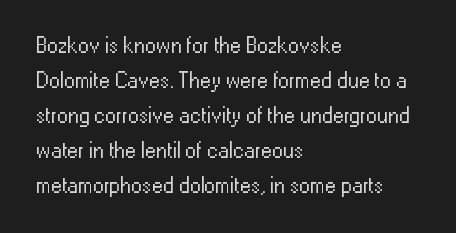
{"italic": "no", "bold": "no", "underline": "no", "align": "left", "line_spacing": "normal", "line_spacing_ratio": 1.59, "letter_spacing": "normal", "letter_spacing_em": 0.0, "glyph_px": 22}
